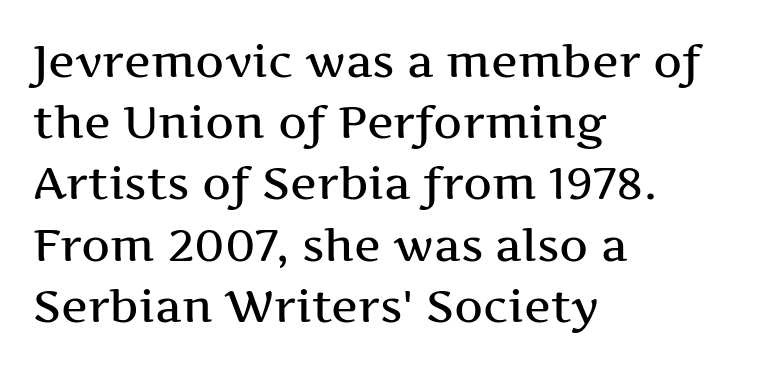
Q: Is the text italic (slanted)? A: No, it is upright.
Q: Is the typeface a serif or a sans-serif typeface? A: Serif.
Q: Is the text underlined? A: No.
Q: How is the paragraph aligned? A: Left-aligned.
Q: Is the spacing between letters normal or unusually wide? A: Normal.
Q: Is the spacing between lines tight, normal or loose? A: Normal.
Q: Width (condensed, normal, or wide)? A: Wide.
Q: Stroke contrast? A: Medium.
Q: x-height? A: Medium.
Q: Monospaced? A: No.
